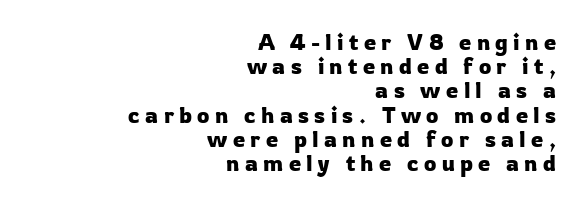
No word sits above an underline. Interline gaps are noticeably narrow in this sample. The rendering anchors every line to the right-hand side. Characters remain perfectly vertical along every line.
